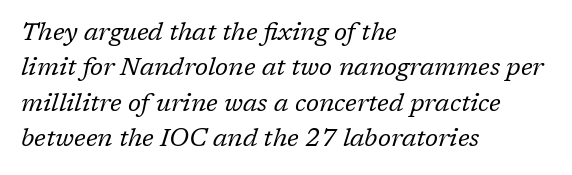
The image shows 25 px text type, italic (leaning right); set left-aligned, normal line spacing (1.42x), normal letter spacing, not underlined.
